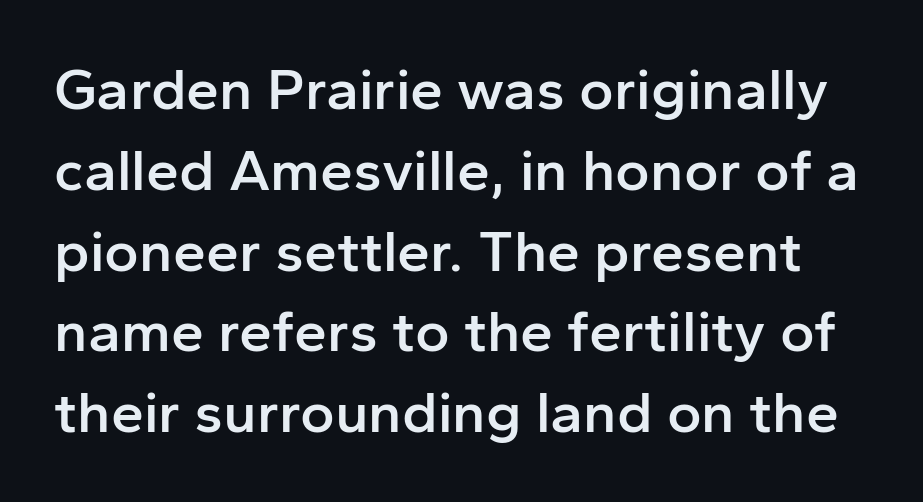
{"serif": "no", "italic": "no", "bold": "semi", "weight": "semibold", "width": "normal", "stroke_contrast": "low", "x_height": "medium", "monospaced": "no", "underline": "no", "line_spacing": "normal", "line_spacing_ratio": 1.37, "letter_spacing": "normal", "letter_spacing_em": 0.0, "glyph_px": 59}
